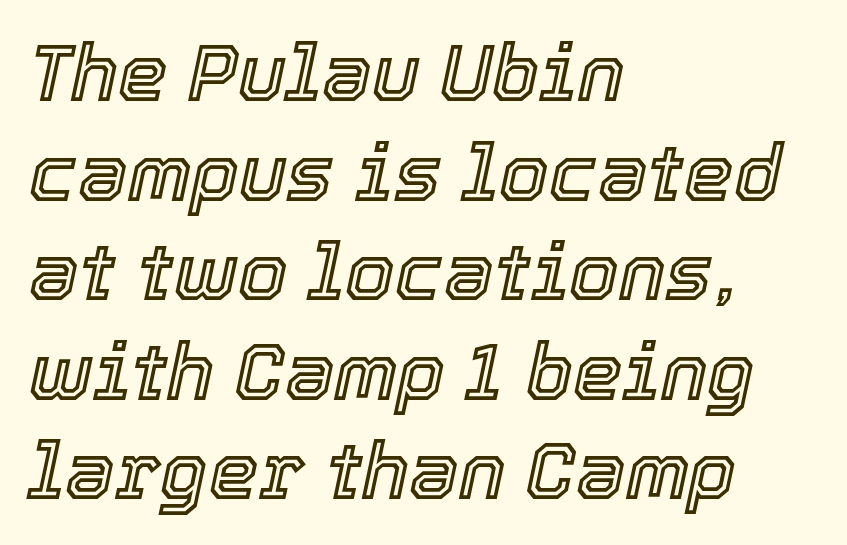
Q: Is the text italic (slanted)? A: Yes, it leans right by about 12 degrees.
Q: Is the text underlined? A: No.
Q: How is the paragraph aligned? A: Left-aligned.
Q: Is the spacing between letters normal or unusually wide? A: Normal.
Q: Is the spacing between lines tight, normal or loose? A: Normal.
Q: Width (condensed, normal, or wide)? A: Normal.
Q: x-height? A: Medium.
Q: Monospaced? A: No.
